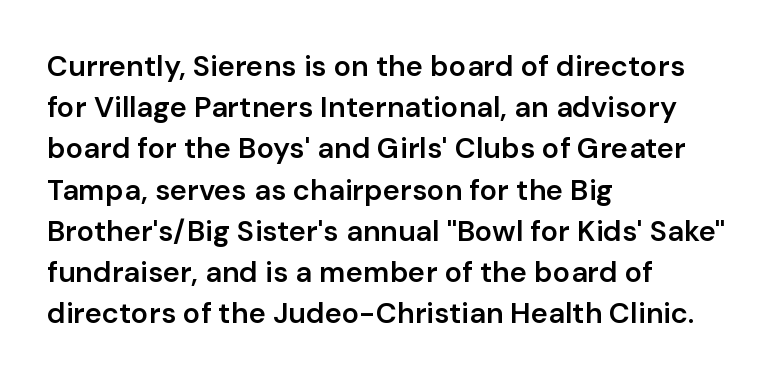
Q: Is the text bold? A: Semi-bold.
Q: Is the text italic (slanted)? A: No, it is upright.
Q: Is the typeface a serif or a sans-serif typeface? A: Sans-serif.
Q: Is the text underlined? A: No.
Q: How is the paragraph aligned? A: Left-aligned.
Q: Is the spacing between letters normal or unusually wide? A: Normal.
Q: Is the spacing between lines tight, normal or loose? A: Normal.
Q: Width (condensed, normal, or wide)? A: Normal.
Q: Stroke contrast? A: Low.
Q: x-height? A: Medium.
Q: Monospaced? A: No.
